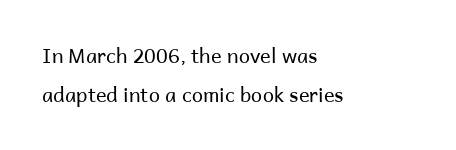
Q: Is the text bold? A: No.
Q: Is the text italic (slanted)? A: No, it is upright.
Q: Is the text underlined? A: No.
Q: How is the paragraph aligned? A: Left-aligned.
Q: Is the spacing between letters normal or unusually wide? A: Normal.
Q: Is the spacing between lines tight, normal or loose? A: Loose.
